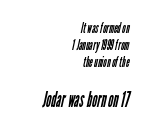
{"bold": "no", "underline": "no", "align": "right", "line_spacing": "tight", "line_spacing_ratio": 1.12, "letter_spacing": "normal", "letter_spacing_em": 0.0, "larger_block": "second", "size_ratio": 1.47, "glyph_px": 22}
